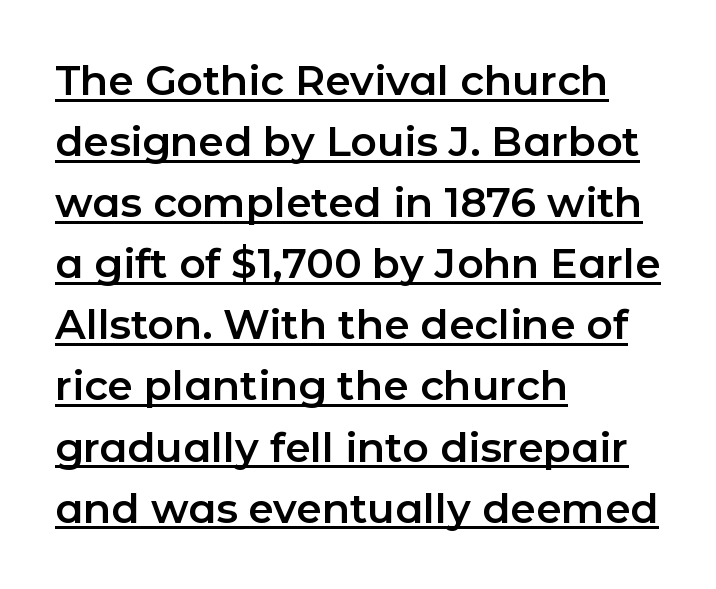
{"serif": "no", "italic": "no", "width": "normal", "stroke_contrast": "low", "x_height": "medium", "monospaced": "no", "underline": "yes", "align": "left", "line_spacing": "normal", "line_spacing_ratio": 1.49, "letter_spacing": "normal", "letter_spacing_em": 0.0, "glyph_px": 41}
